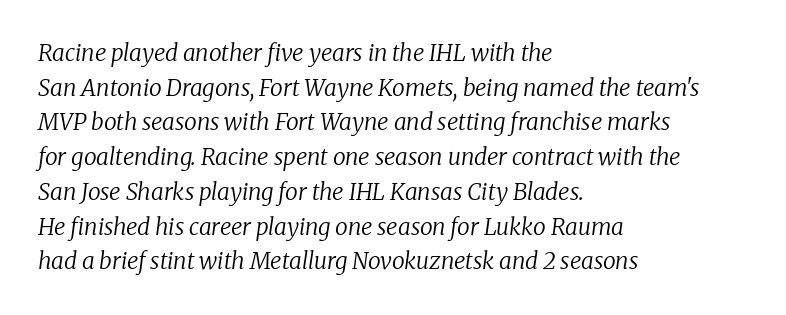
The image shows 23 px text type, italic (leaning right); set left-aligned, normal line spacing (1.51x), normal letter spacing, not underlined.
